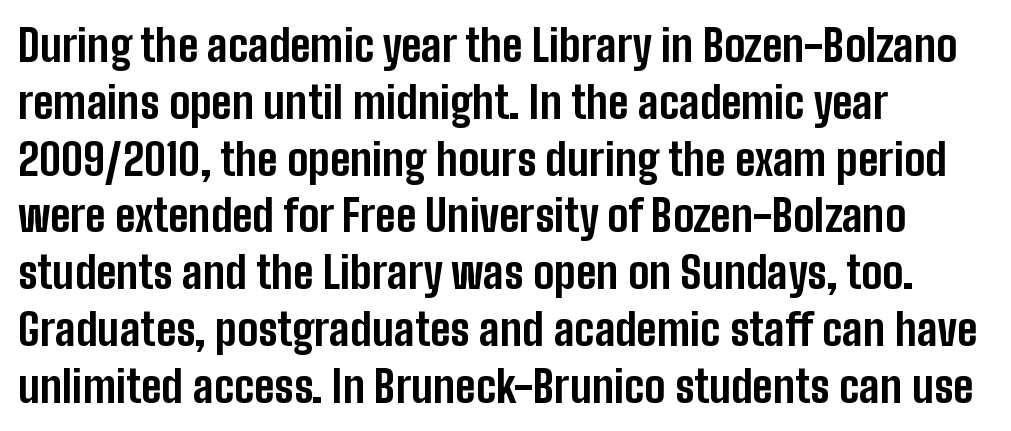
The letters stand straight up with perfectly vertical stems. The text was rendered using a sans face with plain stroke endings. Spacing verdict: proportional, widths tailored to each character. The designer left line spacing at the default. Horizontal alignment here is leftward, the default for most running prose.
